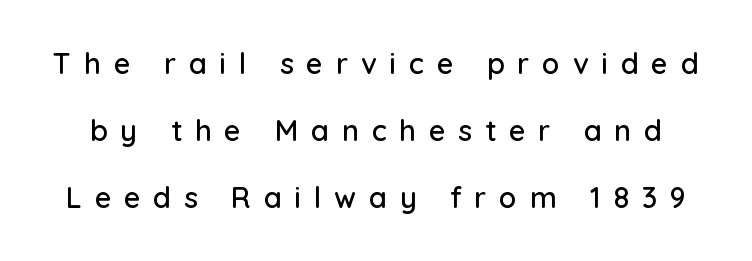
The image shows 29 px sans-serif type, upright; set loose line spacing (2.31x), unusually wide letter spacing (+0.44 em), not underlined; low stroke contrast and a medium x-height.
